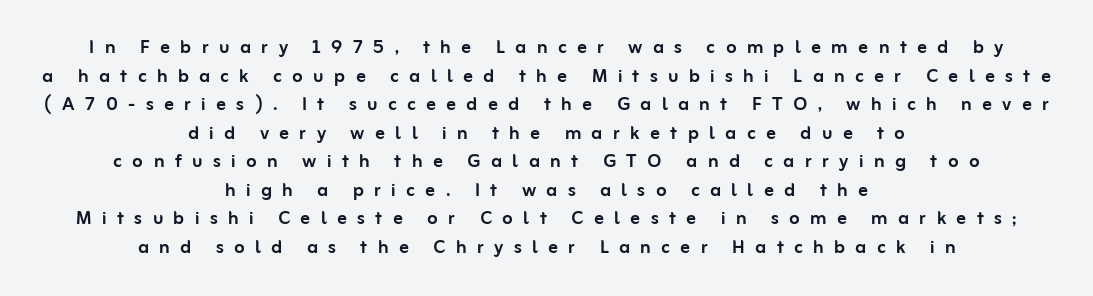
{"italic": "no", "underline": "no", "align": "center", "line_spacing_ratio": 1.19, "letter_spacing": "wide", "letter_spacing_em": 0.43, "glyph_px": 24}
